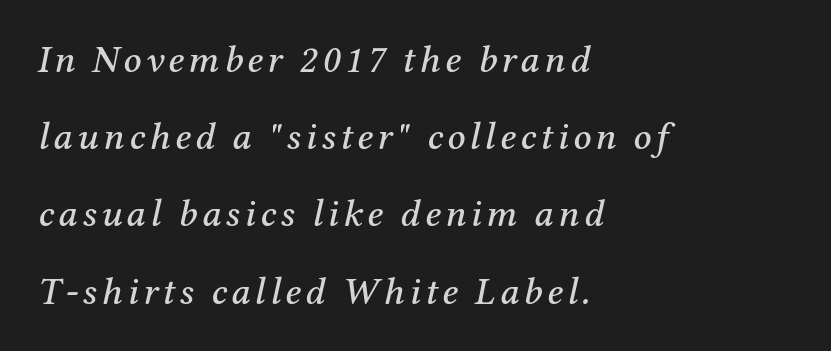
Q: Is the text italic (slanted)? A: Yes, it leans right by about 12 degrees.
Q: Is the typeface a serif or a sans-serif typeface? A: Serif.
Q: Is the text underlined? A: No.
Q: How is the paragraph aligned? A: Left-aligned.
Q: Is the spacing between lines tight, normal or loose? A: Loose.
Q: Width (condensed, normal, or wide)? A: Normal.
Q: Stroke contrast? A: Medium.
Q: x-height? A: Medium.
Q: Monospaced? A: No.
